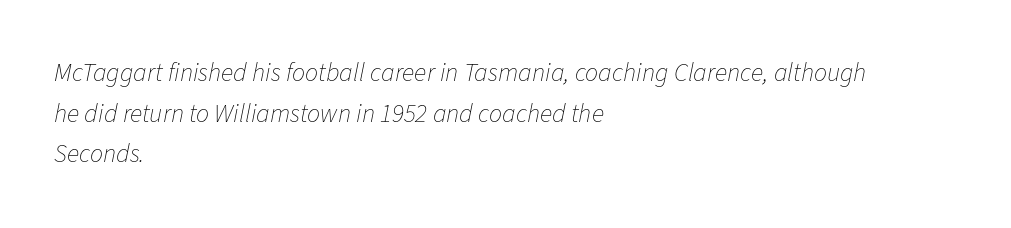
The image shows 26 px text type, italic (leaning right); set left-aligned, normal line spacing (1.56x), normal letter spacing, not underlined.
